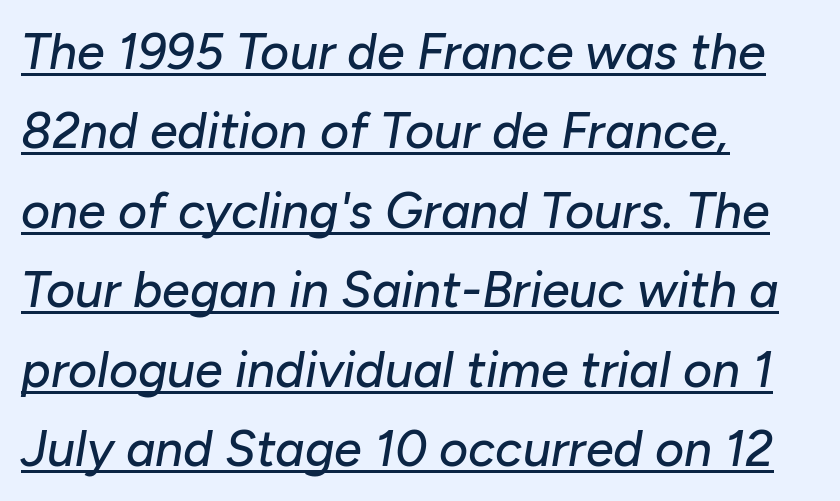
The lines in this sample share a left origin and differ only in where they stop. Compared with ordinary roman type, these characters are visibly tilted. The letters sit at their default tracking, neither squeezed nor spread. A typesetter would call this leading conventional body-copy spacing. The typesetter has applied underlining to the passage shown.
